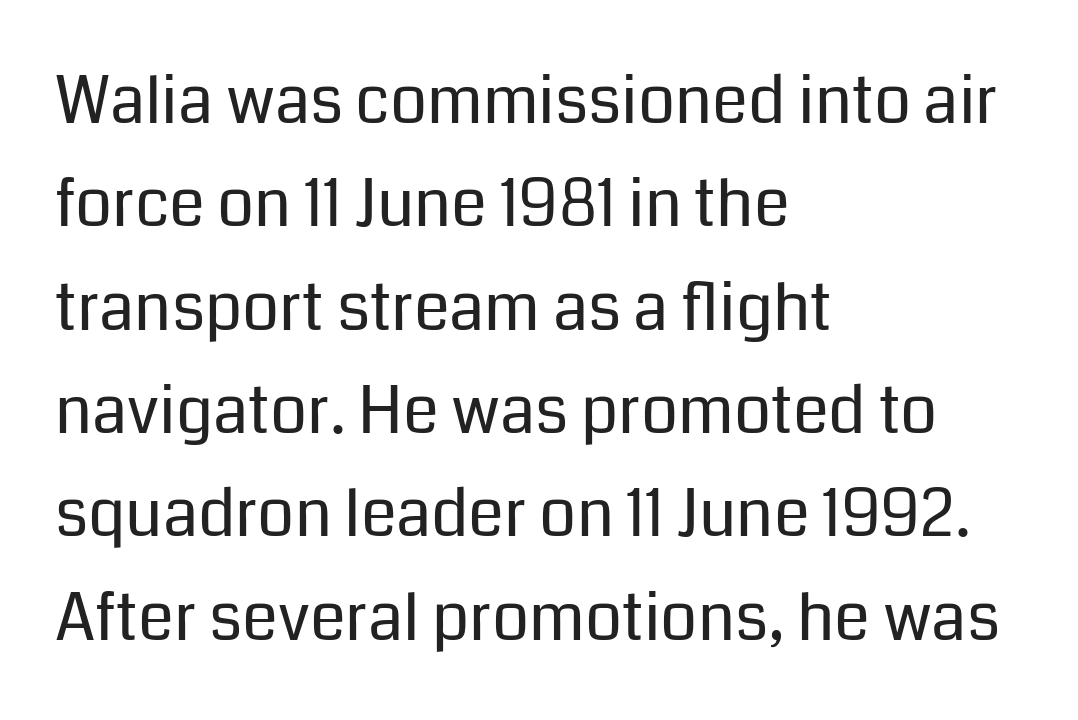
{"serif": "no", "italic": "no", "bold": "no", "weight": "regular", "width": "normal", "stroke_contrast": "low", "x_height": "medium", "monospaced": "no", "underline": "no", "align": "left", "line_spacing": "normal", "line_spacing_ratio": 1.59, "letter_spacing": "normal", "letter_spacing_em": 0.0, "glyph_px": 65}
